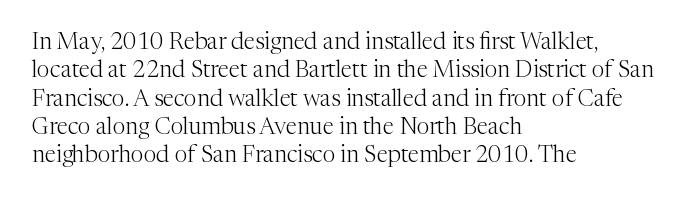
The image shows 23 px text type, upright; set left-aligned, line spacing 1.23x, normal letter spacing, not underlined.
